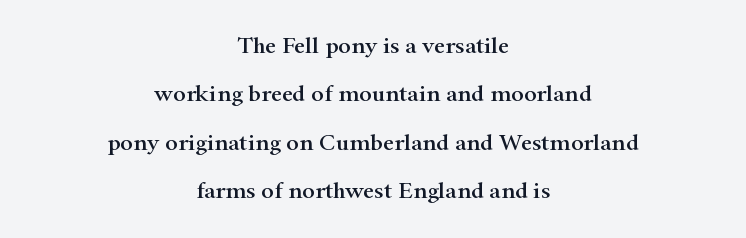
The image shows 24 px text type, upright; set centered, loose line spacing (2.02x), normal letter spacing, not underlined.
